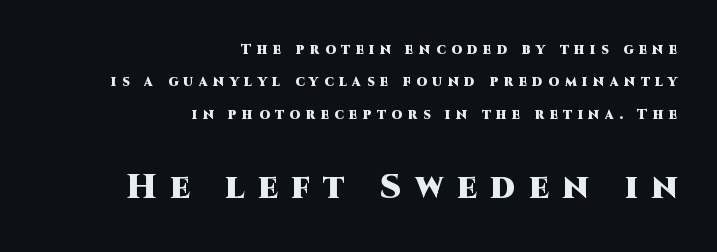
{"serif": "no", "italic": "no", "bold": "yes", "weight": "heavy", "width": "normal", "stroke_contrast": "high", "x_height": "large", "monospaced": "no", "underline": "no", "align": "right", "line_spacing": "loose", "line_spacing_ratio": 2.31, "letter_spacing": "wide", "letter_spacing_em": 0.4, "larger_block": "second", "size_ratio": 2.43, "glyph_px": 34}
